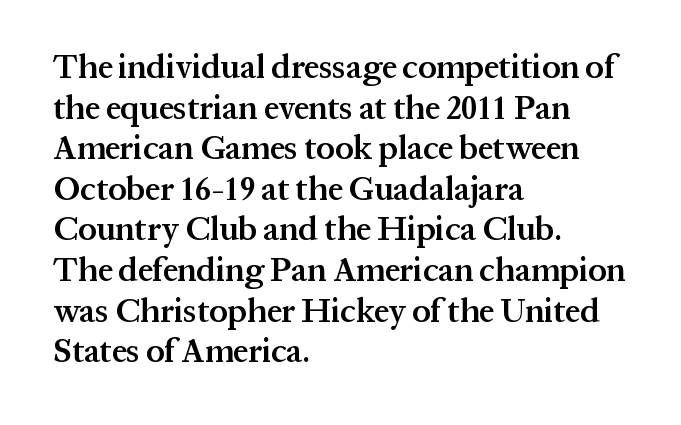
Q: Is the text bold? A: Semi-bold.
Q: Is the text italic (slanted)? A: No, it is upright.
Q: Is the typeface a serif or a sans-serif typeface? A: Serif.
Q: Is the text underlined? A: No.
Q: How is the paragraph aligned? A: Left-aligned.
Q: Is the spacing between letters normal or unusually wide? A: Normal.
Q: Width (condensed, normal, or wide)? A: Normal.
Q: Stroke contrast? A: Medium.
Q: x-height? A: Medium.
Q: Monospaced? A: No.
